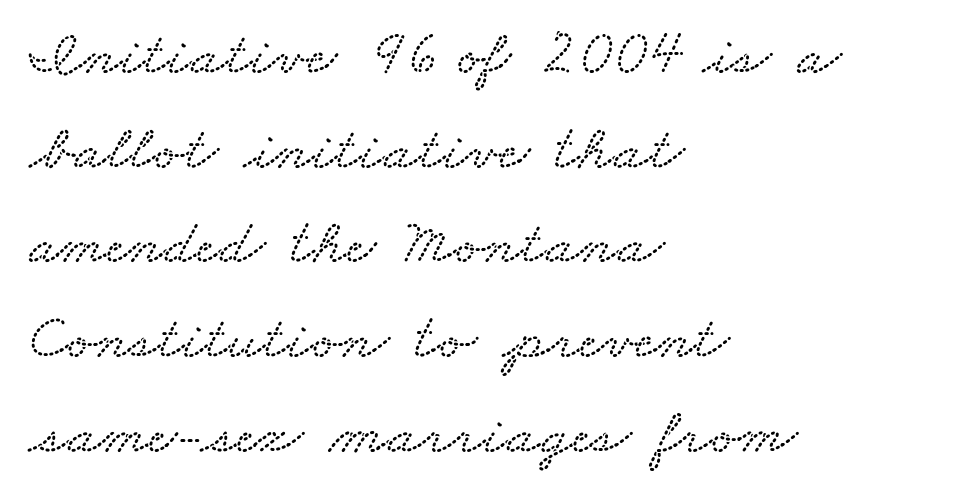
Q: Is the text underlined? A: No.
Q: How is the paragraph aligned? A: Left-aligned.
Q: Is the spacing between letters normal or unusually wide? A: Normal.
Q: Is the spacing between lines tight, normal or loose? A: Normal.
Q: Width (condensed, normal, or wide)? A: Wide.
Q: Stroke contrast? A: Low.
Q: x-height? A: Small.
Q: Monospaced? A: No.
